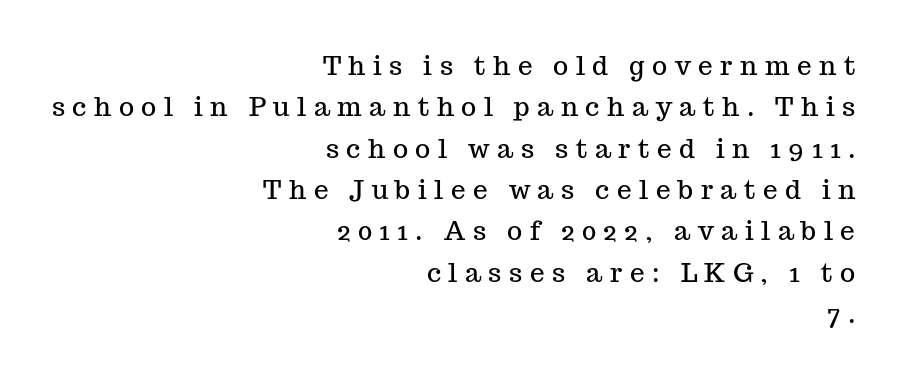
Unmarked baselines from the first word to the last. This sample keeps an unexceptional amount of space between lines. Quick note: not italic, upright. Reading down the block, your eye finds every line finishing at a fixed right position. Letter spacing: wide.
